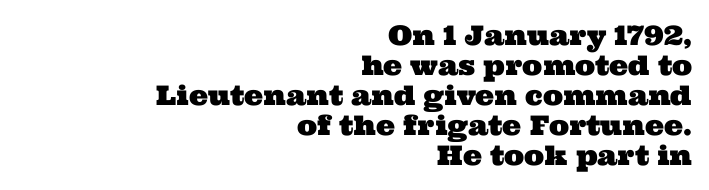
The image shows 27 px text type; set right-aligned, tight line spacing (1.11x), normal letter spacing, not underlined.
